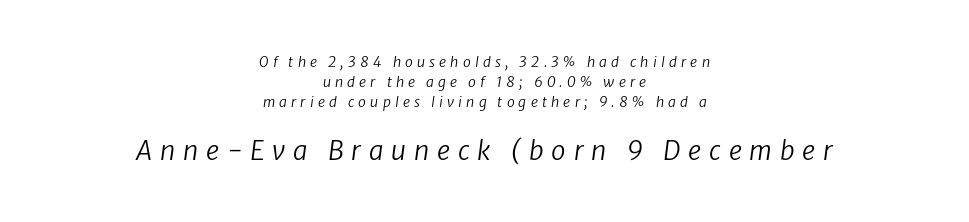
If you drew a line through each stem, it would be angled. The zone under the glyphs is completely vacant. The tracking reads as deliberately expanded to a designer's eye. Reading down the block, each line starts at a different indent, mirrored at its end. Reading down the column, the eye jumps a familiar distance to each next line.
